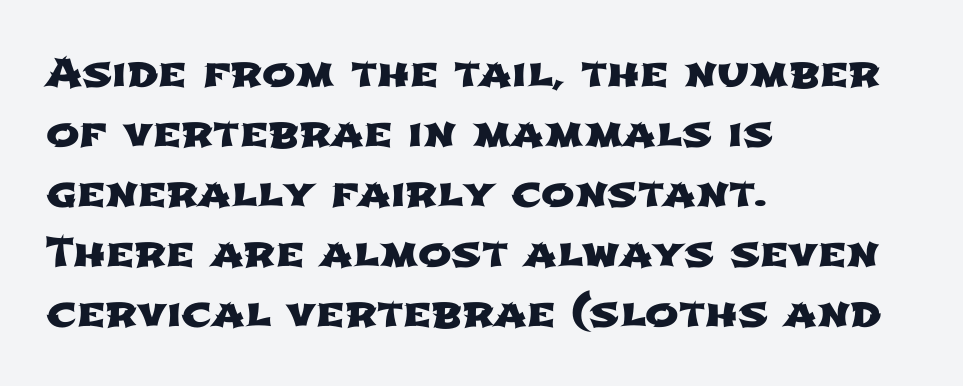
The image shows 40 px wide sans-serif type; set left-aligned, normal line spacing (1.5x), normal letter spacing, not underlined; low stroke contrast and a medium x-height.
